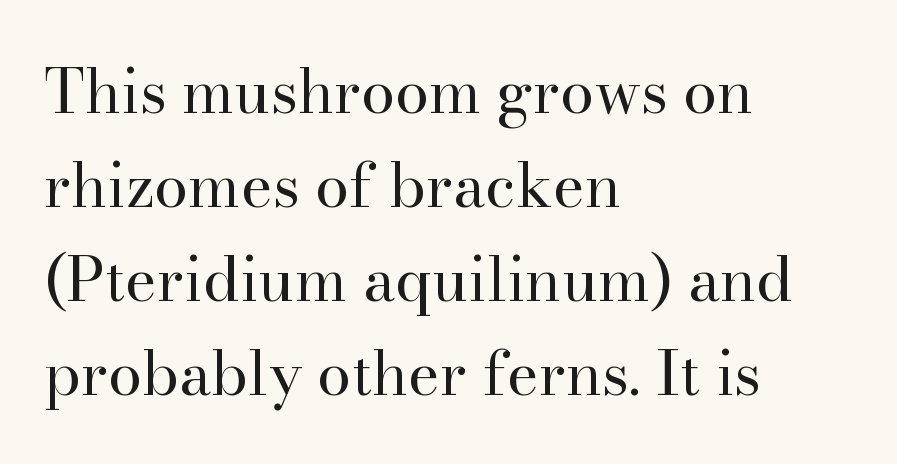
Q: Is the text bold? A: No.
Q: Is the text italic (slanted)? A: No, it is upright.
Q: Is the typeface a serif or a sans-serif typeface? A: Serif.
Q: Is the text underlined? A: No.
Q: How is the paragraph aligned? A: Left-aligned.
Q: Is the spacing between letters normal or unusually wide? A: Normal.
Q: Is the spacing between lines tight, normal or loose? A: Normal.
Q: Width (condensed, normal, or wide)? A: Normal.
Q: Stroke contrast? A: High.
Q: x-height? A: Small.
Q: Monospaced? A: No.
